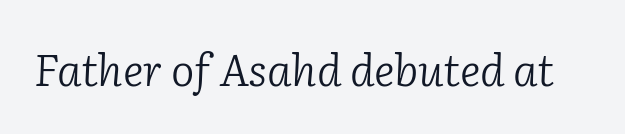
{"serif": "yes", "italic": "yes", "lean": "right", "slant_degrees": 2, "bold": "no", "weight": "light", "width": "normal", "stroke_contrast": "low", "x_height": "medium", "monospaced": "no", "underline": "no", "letter_spacing": "normal", "letter_spacing_em": 0.0, "glyph_px": 44}
